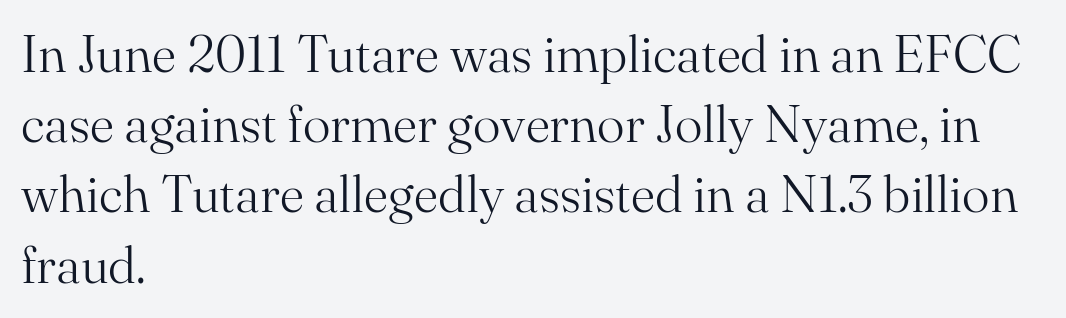
The image shows 52 px light serif type, upright; set left-aligned, normal line spacing (1.35x), normal letter spacing, not underlined; medium stroke contrast and a small x-height.
